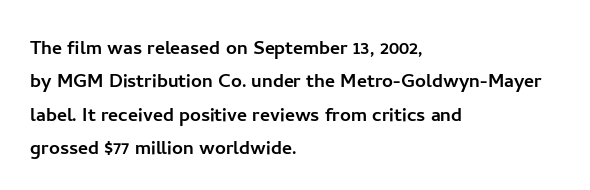
{"italic": "no", "underline": "no", "align": "left", "line_spacing": "normal", "line_spacing_ratio": 1.39, "letter_spacing": "normal", "letter_spacing_em": 0.0, "glyph_px": 24}
